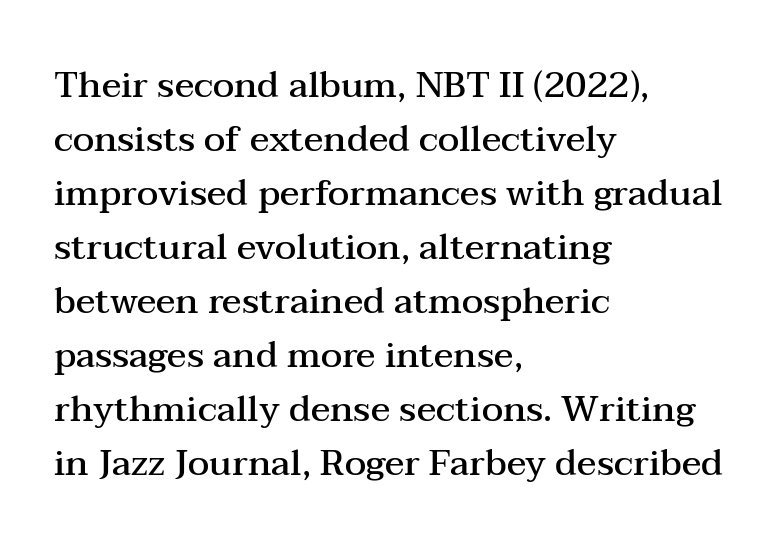
Q: Is the text bold? A: Semi-bold.
Q: Is the text italic (slanted)? A: No, it is upright.
Q: Is the typeface a serif or a sans-serif typeface? A: Serif.
Q: Is the text underlined? A: No.
Q: How is the paragraph aligned? A: Left-aligned.
Q: Is the spacing between letters normal or unusually wide? A: Normal.
Q: Is the spacing between lines tight, normal or loose? A: Normal.
Q: Width (condensed, normal, or wide)? A: Wide.
Q: Stroke contrast? A: Medium.
Q: x-height? A: Medium.
Q: Monospaced? A: No.
